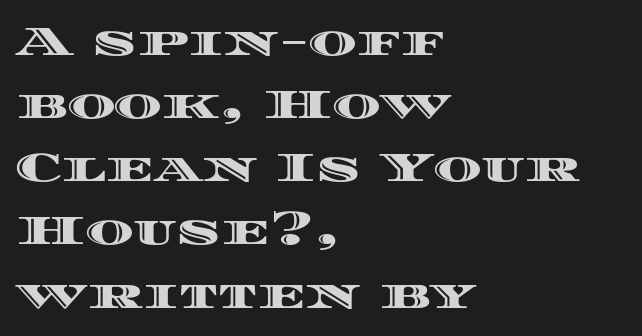
Visually the block forms a straight wall on the left and a jagged coastline on the right. Between one letter and the next there's only the usual sliver of space. Clear beneath every line of the passage. Honestly, the row spacing looks completely unremarkable. The rendering uses natural spacing where letterforms have individual widths.
